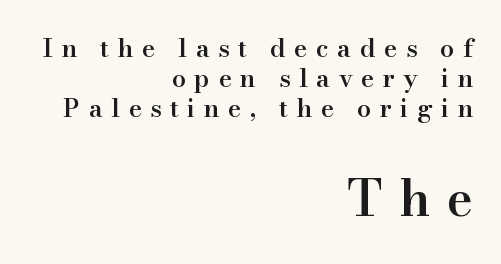
{"serif": "yes", "italic": "no", "bold": "semi", "weight": "semibold", "width": "normal", "stroke_contrast": "high", "x_height": "small", "monospaced": "no", "underline": "no", "align": "right", "line_spacing_ratio": 1.21, "letter_spacing": "wide", "letter_spacing_em": 0.34, "larger_block": "second", "size_ratio": 2.0, "glyph_px": 50}
